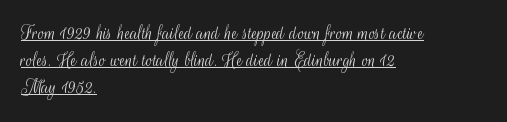
Q: Is the text bold? A: No.
Q: Is the text italic (slanted)? A: Yes.
Q: Is the text underlined? A: Yes.
Q: How is the paragraph aligned? A: Left-aligned.
Q: Is the spacing between letters normal or unusually wide? A: Normal.
Q: Is the spacing between lines tight, normal or loose? A: Normal.
